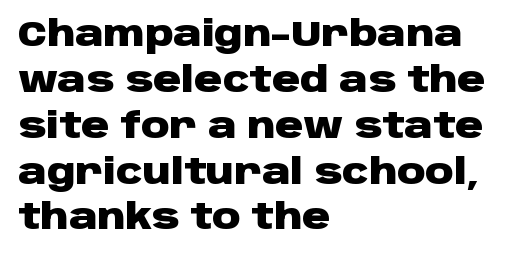
Q: Is the text bold? A: Yes.
Q: Is the text italic (slanted)? A: No, it is upright.
Q: Is the typeface a serif or a sans-serif typeface? A: Sans-serif.
Q: Is the text underlined? A: No.
Q: How is the paragraph aligned? A: Left-aligned.
Q: Is the spacing between letters normal or unusually wide? A: Normal.
Q: Is the spacing between lines tight, normal or loose? A: Normal.
Q: Width (condensed, normal, or wide)? A: Wide.
Q: Stroke contrast? A: Low.
Q: x-height? A: Large.
Q: Monospaced? A: No.
